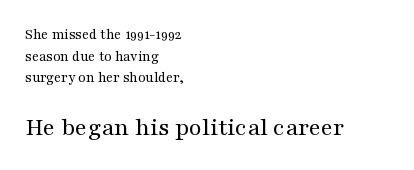
The image shows 26 px text type, upright; set left-aligned, normal line spacing (1.45x), normal letter spacing, not underlined; the second (bottom) block is 1.73x larger.
